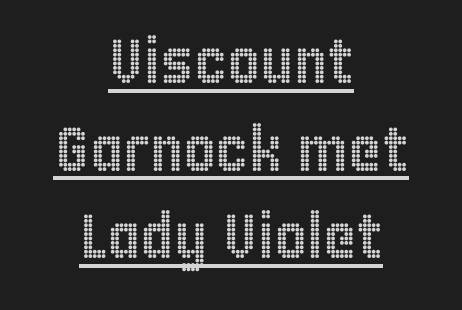
The image shows 63 px condensed type, upright; set centered, normal line spacing (1.39x), normal letter spacing, underlined; a large x-height.
